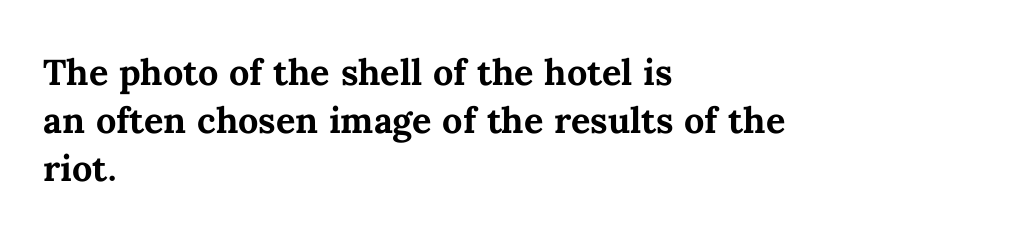
{"italic": "no", "bold": "yes", "weight": "bold", "width": "normal", "stroke_contrast": "medium", "x_height": "medium", "monospaced": "no", "underline": "no", "align": "left", "line_spacing": "normal", "line_spacing_ratio": 1.33, "letter_spacing": "normal", "letter_spacing_em": 0.0, "glyph_px": 36}
